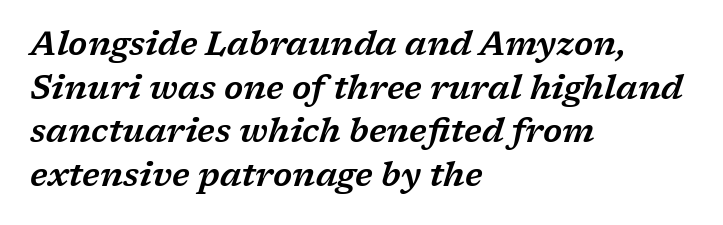
{"serif": "yes", "italic": "yes", "lean": "right", "slant_degrees": 17, "width": "wide", "stroke_contrast": "low", "x_height": "medium", "monospaced": "no", "underline": "no", "align": "left", "line_spacing": "normal", "line_spacing_ratio": 1.32, "letter_spacing": "normal", "letter_spacing_em": 0.0, "glyph_px": 33}
